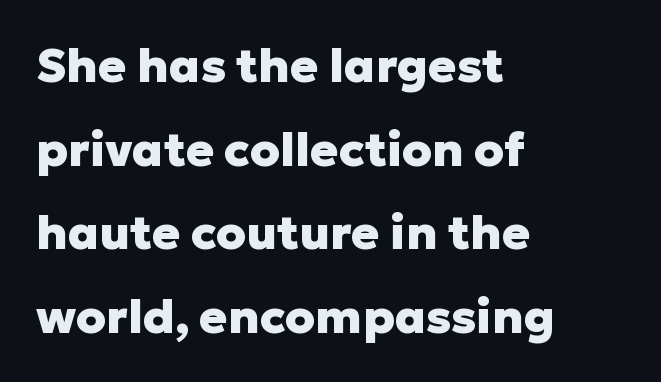
{"serif": "no", "italic": "no", "bold": "yes", "weight": "heavy", "width": "normal", "stroke_contrast": "low", "x_height": "medium", "monospaced": "no", "underline": "no", "align": "left", "line_spacing_ratio": 1.78, "letter_spacing": "normal", "letter_spacing_em": 0.0, "glyph_px": 47}
